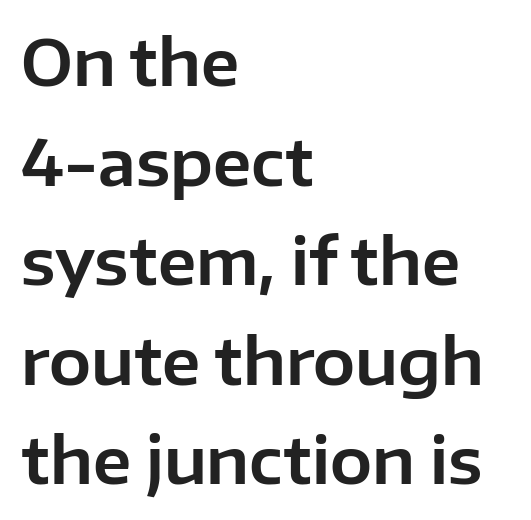
{"serif": "no", "italic": "no", "width": "normal", "stroke_contrast": "low", "x_height": "medium", "monospaced": "no", "underline": "no", "align": "left", "line_spacing": "normal", "line_spacing_ratio": 1.58, "letter_spacing": "normal", "letter_spacing_em": 0.0, "glyph_px": 63}
